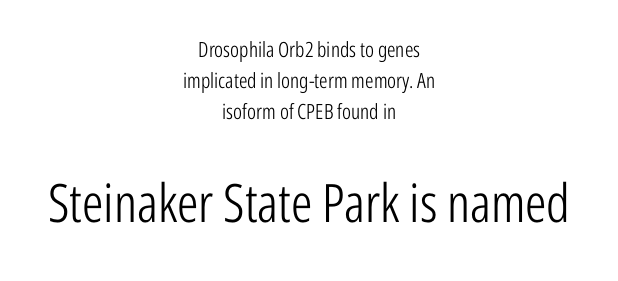
The image shows 53 px light, condensed sans-serif type, upright; set centered, normal line spacing (1.48x), normal letter spacing, not underlined; the second (bottom) block is 2.52x larger; low stroke contrast and a medium x-height.
